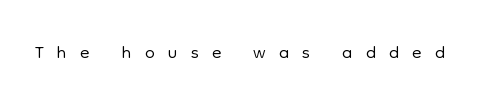
Q: Is the text bold? A: No.
Q: Is the text italic (slanted)? A: No, it is upright.
Q: Is the typeface a serif or a sans-serif typeface? A: Sans-serif.
Q: Is the text underlined? A: No.
Q: Is the spacing between letters normal or unusually wide? A: Unusually wide.
Q: Width (condensed, normal, or wide)? A: Normal.
Q: Stroke contrast? A: Low.
Q: x-height? A: Medium.
Q: Monospaced? A: No.
